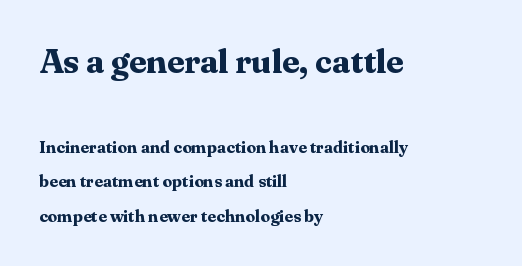
{"serif": "yes", "italic": "no", "bold": "yes", "weight": "bold", "width": "normal", "stroke_contrast": "medium", "x_height": "medium", "monospaced": "no", "underline": "no", "align": "left", "line_spacing": "loose", "line_spacing_ratio": 2.04, "letter_spacing": "normal", "letter_spacing_em": 0.0, "larger_block": "first", "size_ratio": 2.0, "glyph_px": 34}
